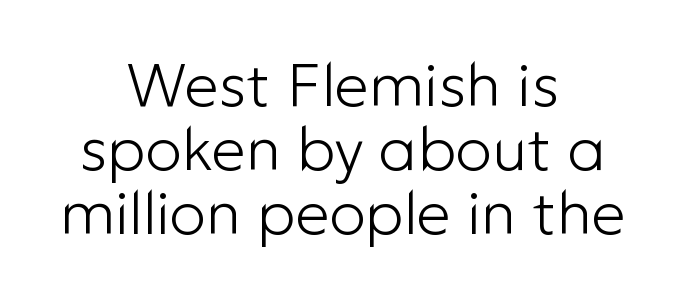
Q: Is the text bold? A: No.
Q: Is the text italic (slanted)? A: No, it is upright.
Q: Is the typeface a serif or a sans-serif typeface? A: Sans-serif.
Q: Is the text underlined? A: No.
Q: How is the paragraph aligned? A: Centered.
Q: Is the spacing between letters normal or unusually wide? A: Normal.
Q: Is the spacing between lines tight, normal or loose? A: Tight.
Q: Width (condensed, normal, or wide)? A: Normal.
Q: Stroke contrast? A: Low.
Q: x-height? A: Medium.
Q: Monospaced? A: No.
